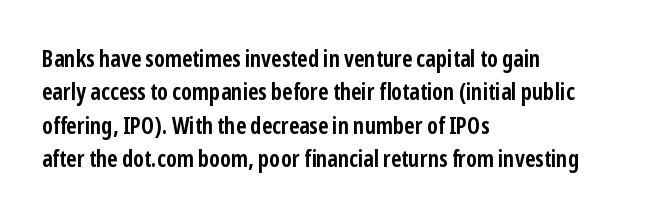
{"italic": "no", "bold": "yes", "underline": "no", "align": "left", "line_spacing": "normal", "line_spacing_ratio": 1.45, "letter_spacing": "normal", "letter_spacing_em": 0.0, "glyph_px": 23}
